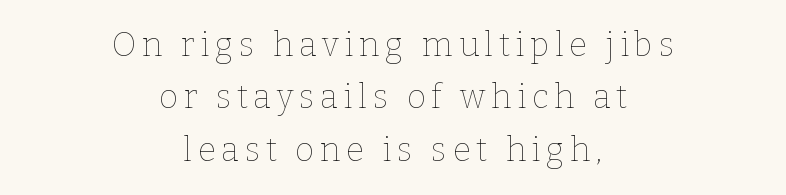
Q: Is the text bold? A: No.
Q: Is the text italic (slanted)? A: No, it is upright.
Q: Is the text underlined? A: No.
Q: How is the paragraph aligned? A: Centered.
Q: Is the spacing between lines tight, normal or loose? A: Normal.
Q: Width (condensed, normal, or wide)? A: Normal.
Q: Stroke contrast? A: Low.
Q: x-height? A: Medium.
Q: Monospaced? A: No.
